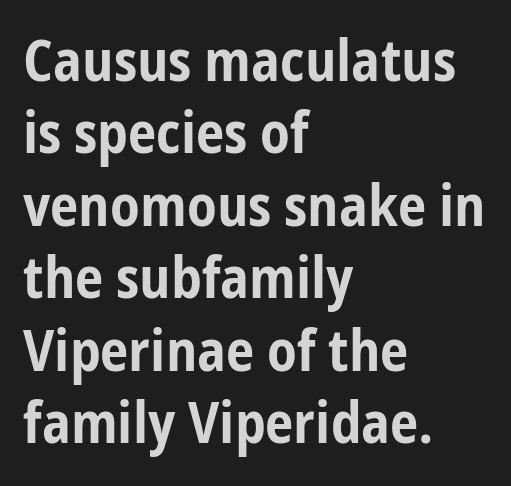
The image shows 57 px bold, condensed sans-serif type, upright; set left-aligned, normal line spacing (1.27x), normal letter spacing, not underlined; low stroke contrast and a medium x-height.
